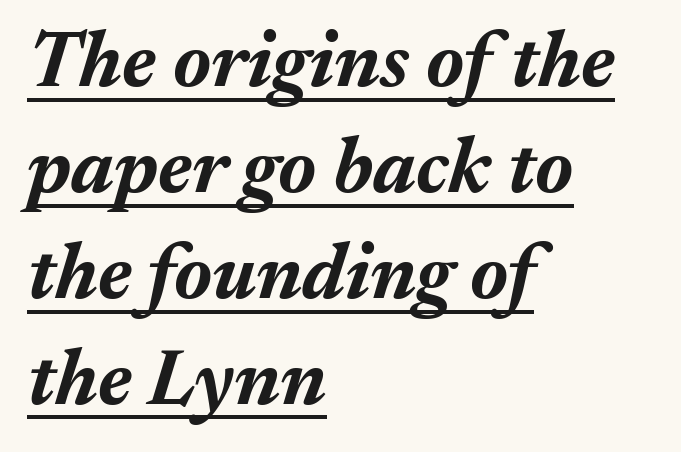
Q: Is the text bold? A: Yes.
Q: Is the text italic (slanted)? A: Yes, it leans right by about 17 degrees.
Q: Is the text underlined? A: Yes.
Q: How is the paragraph aligned? A: Left-aligned.
Q: Is the spacing between letters normal or unusually wide? A: Normal.
Q: Is the spacing between lines tight, normal or loose? A: Normal.
Q: Width (condensed, normal, or wide)? A: Normal.
Q: Stroke contrast? A: Medium.
Q: x-height? A: Medium.
Q: Monospaced? A: No.
